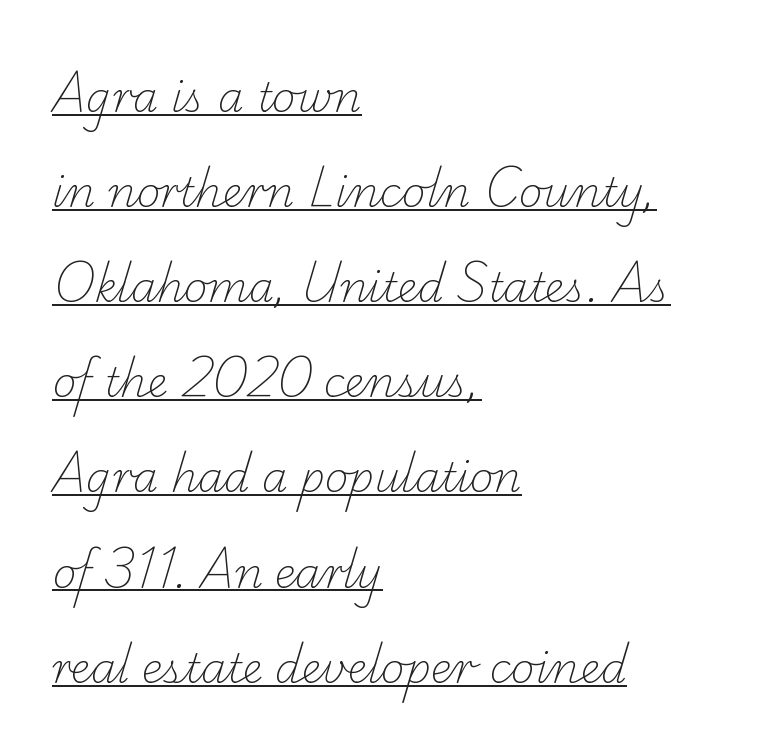
The image shows 41 px light serif type; set left-aligned, loose line spacing (2.32x), normal letter spacing, underlined; low stroke contrast and a small x-height.
